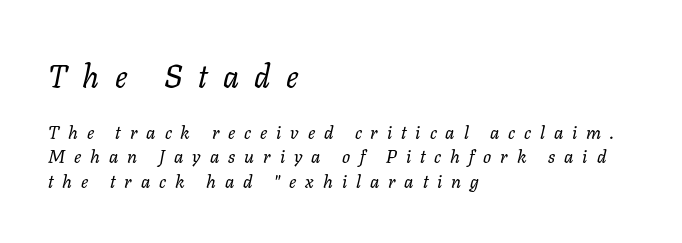
The image shows 31 px regular-weight type, italic (leaning right); set left-aligned, normal line spacing (1.38x), unusually wide letter spacing (+0.5 em), not underlined; the first (top) block is 1.72x larger; low stroke contrast and a medium x-height.
